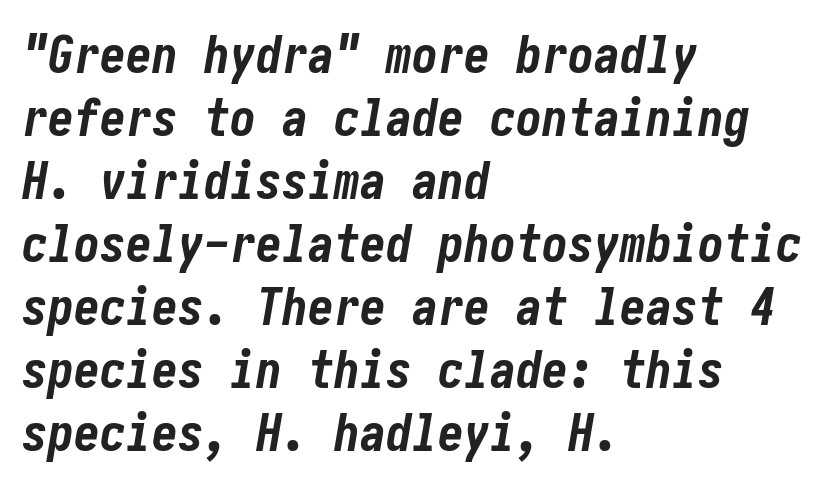
Typesetter's note: full bold, strokes at maximum text heaviness. The paragraph shown leans on its left margin. Nobody drew a line under any word here. This sample uses plain, unmodified letter spacing.
